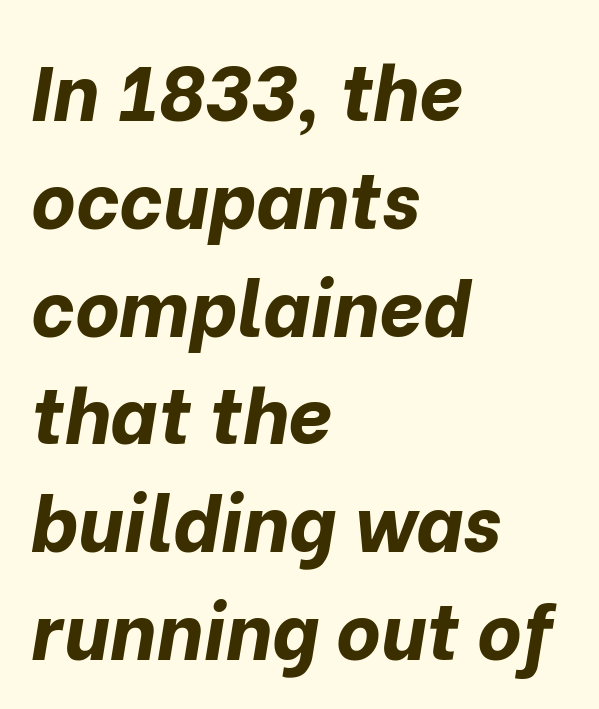
The image shows 77 px bold type, italic (leaning right); set left-aligned, normal line spacing (1.4x), normal letter spacing, not underlined; low stroke contrast and a medium x-height.
